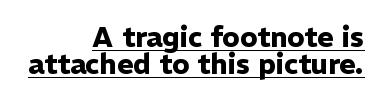
The image shows 28 px heavy sans-serif type, upright; set right-aligned, tight line spacing (0.98x), normal letter spacing, underlined; low stroke contrast and a medium x-height.
